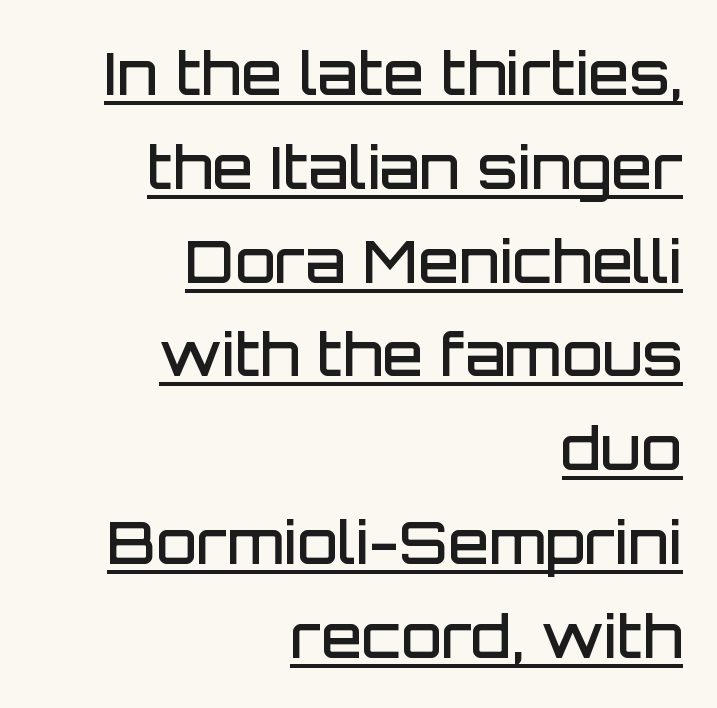
{"serif": "no", "italic": "no", "bold": "semi", "weight": "semibold", "width": "normal", "stroke_contrast": "low", "x_height": "large", "monospaced": "no", "underline": "yes", "align": "right", "line_spacing": "normal", "line_spacing_ratio": 1.59, "letter_spacing": "normal", "letter_spacing_em": 0.0, "glyph_px": 59}
